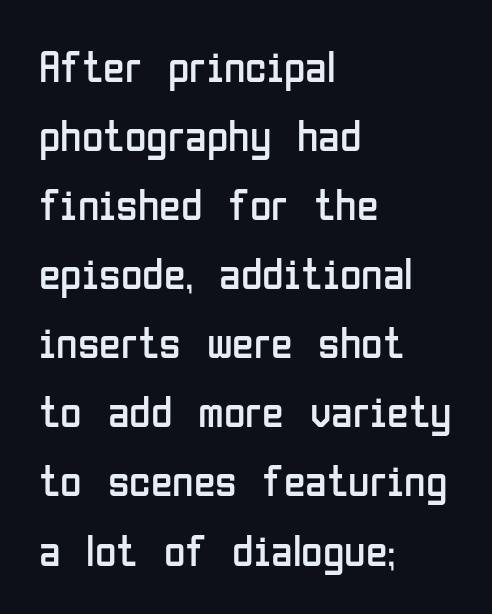
Look at the bottom of the vertical strokes: they stop flat, with no serifs. Typeset ragged right — the left edge is the straight one. A typesetter would call this leading conventional body-copy spacing. No chunkiness to these letters — they're not bold.
